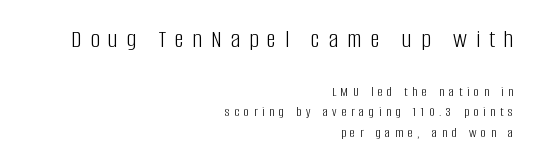
{"italic": "no", "bold": "no", "underline": "no", "align": "right", "line_spacing": "normal", "line_spacing_ratio": 1.49, "letter_spacing": "wide", "letter_spacing_em": 0.34, "larger_block": "first", "size_ratio": 1.86, "glyph_px": 26}
